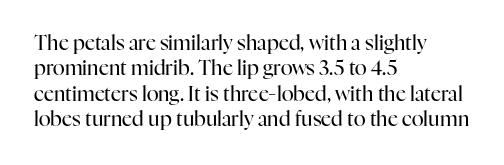
{"italic": "no", "bold": "no", "underline": "no", "align": "left", "line_spacing": "normal", "line_spacing_ratio": 1.27, "letter_spacing": "normal", "letter_spacing_em": 0.0, "glyph_px": 20}
